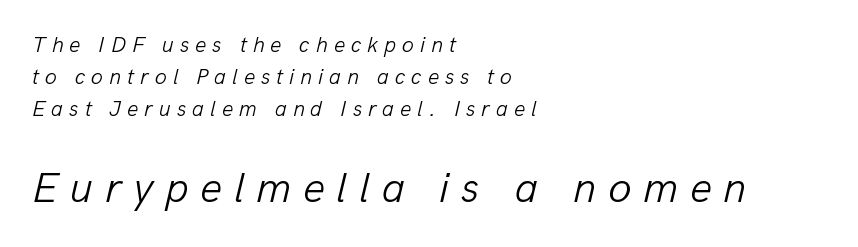
Q: Is the text bold? A: No.
Q: Is the text italic (slanted)? A: Yes, it leans right by about 13 degrees.
Q: Is the text underlined? A: No.
Q: How is the paragraph aligned? A: Left-aligned.
Q: Is the spacing between letters normal or unusually wide? A: Unusually wide.
Q: Is the spacing between lines tight, normal or loose? A: Normal.
Q: Which block of text is set in a larger size, the first (top) or the second (bottom)? A: The second (bottom) one.
Q: Width (condensed, normal, or wide)? A: Normal.
Q: Stroke contrast? A: Low.
Q: x-height? A: Medium.
Q: Monospaced? A: No.
